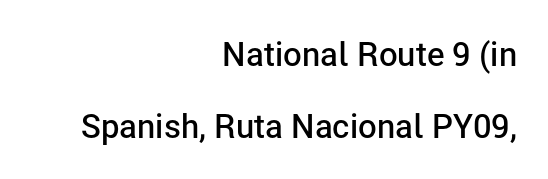
Decoration check: the copy has no underline. Varying glyph widths throughout — classic text-font behaviour. I'd call this a sans setting — the letters go barefoot. Tracking here is standard; glyphs follow each other at the usual distance. Characters remain perfectly vertical along every line. Its strokes are somewhat broadened, the hallmark of semibold type.
